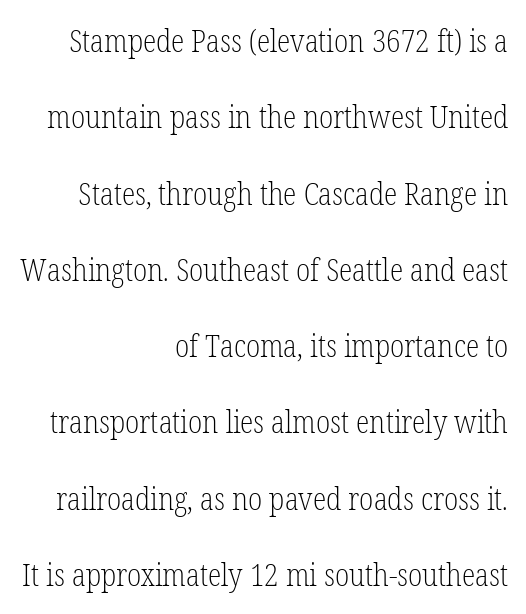
{"serif": "yes", "italic": "no", "bold": "no", "weight": "light", "width": "condensed", "stroke_contrast": "low", "x_height": "medium", "monospaced": "no", "underline": "no", "align": "right", "line_spacing": "loose", "line_spacing_ratio": 2.46, "letter_spacing": "normal", "letter_spacing_em": 0.0, "glyph_px": 31}
